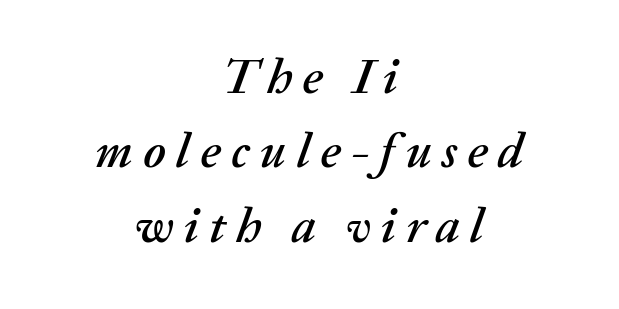
The image shows 49 px text type, italic (leaning right); set centered, normal line spacing (1.52x), unusually wide letter spacing (+0.21 em), not underlined; medium stroke contrast and a medium x-height.
